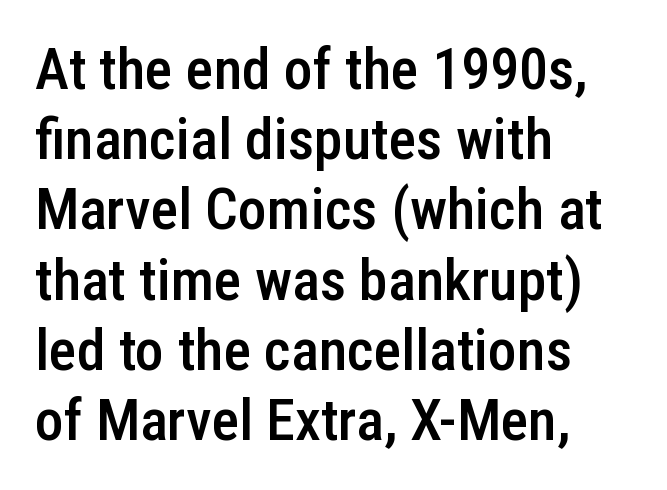
Q: Is the text bold? A: Semi-bold.
Q: Is the text italic (slanted)? A: No, it is upright.
Q: Is the typeface a serif or a sans-serif typeface? A: Sans-serif.
Q: Is the text underlined? A: No.
Q: How is the paragraph aligned? A: Left-aligned.
Q: Is the spacing between letters normal or unusually wide? A: Normal.
Q: Width (condensed, normal, or wide)? A: Condensed.
Q: Stroke contrast? A: Low.
Q: x-height? A: Medium.
Q: Monospaced? A: No.
